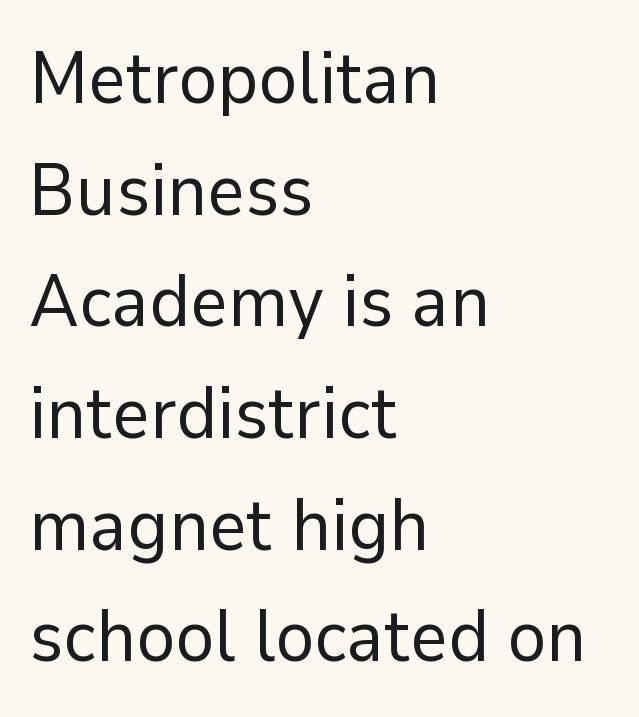
Q: Is the text bold? A: No.
Q: Is the text italic (slanted)? A: No, it is upright.
Q: Is the typeface a serif or a sans-serif typeface? A: Sans-serif.
Q: Is the text underlined? A: No.
Q: How is the paragraph aligned? A: Left-aligned.
Q: Is the spacing between letters normal or unusually wide? A: Normal.
Q: Is the spacing between lines tight, normal or loose? A: Normal.
Q: Width (condensed, normal, or wide)? A: Normal.
Q: Stroke contrast? A: Low.
Q: x-height? A: Medium.
Q: Monospaced? A: No.
